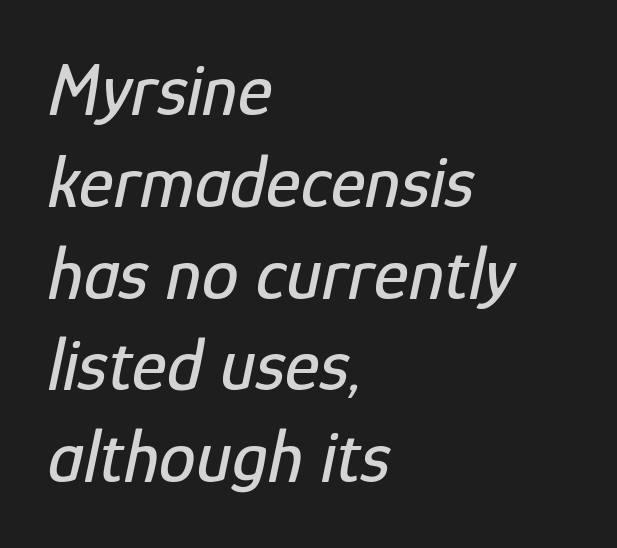
Is the type slanted? Yes — the strokes lean at a clear angle. Unmarked baselines from the first word to the last. The rendering keeps characters at their native spacing. Does the copy run flush right? No — it runs flush left. Here the designer chose a conventional face with non-uniform glyph widths.
